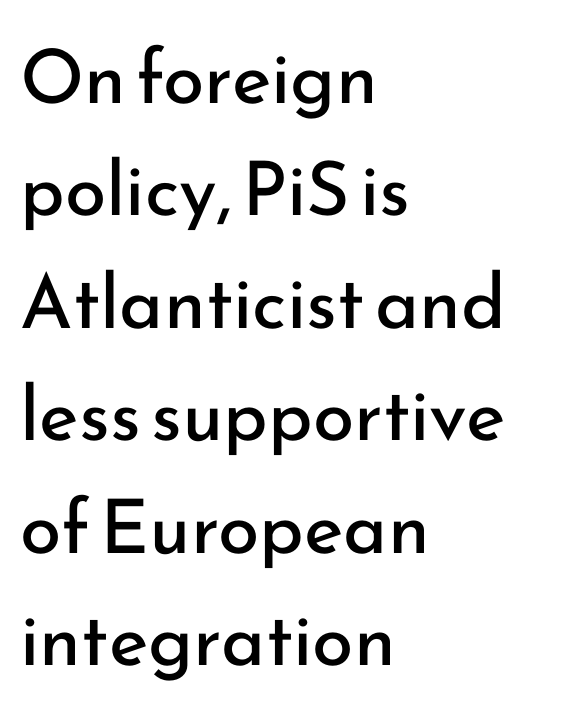
Q: Is the text bold? A: No.
Q: Is the text italic (slanted)? A: No, it is upright.
Q: Is the typeface a serif or a sans-serif typeface? A: Sans-serif.
Q: Is the text underlined? A: No.
Q: How is the paragraph aligned? A: Left-aligned.
Q: Is the spacing between letters normal or unusually wide? A: Normal.
Q: Is the spacing between lines tight, normal or loose? A: Normal.
Q: Width (condensed, normal, or wide)? A: Normal.
Q: Stroke contrast? A: Low.
Q: x-height? A: Small.
Q: Monospaced? A: No.
